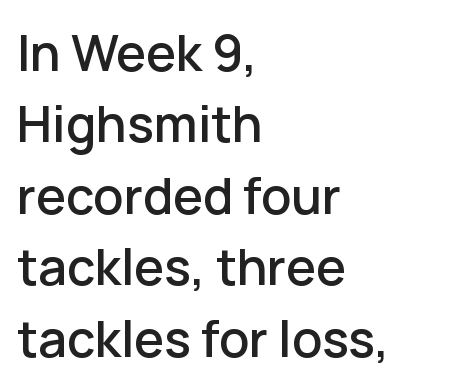
The image shows 50 px sans-serif type, upright; set left-aligned, normal line spacing (1.43x), normal letter spacing, not underlined; low stroke contrast and a medium x-height.
